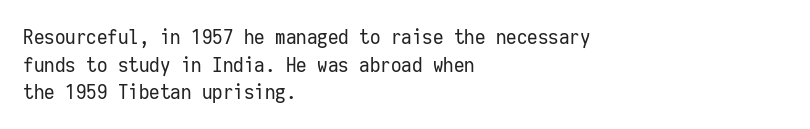
Teacher's note: observe the even left margin — that is flush-left alignment. The line texture is even and compact thanks to regular tracking. The lettering stays uniformly vertical, giving the passage a roman look. The baseline area is clear.
